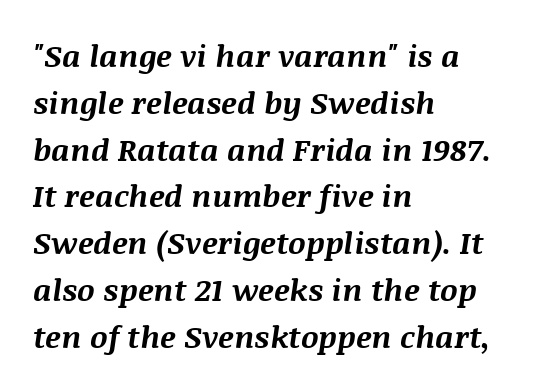
{"italic": "yes", "lean": "right", "slant_degrees": 8, "bold": "yes", "weight": "bold", "width": "normal", "stroke_contrast": "medium", "x_height": "large", "monospaced": "no", "underline": "no", "align": "left", "line_spacing": "normal", "line_spacing_ratio": 1.51, "letter_spacing": "normal", "letter_spacing_em": 0.0, "glyph_px": 31}
